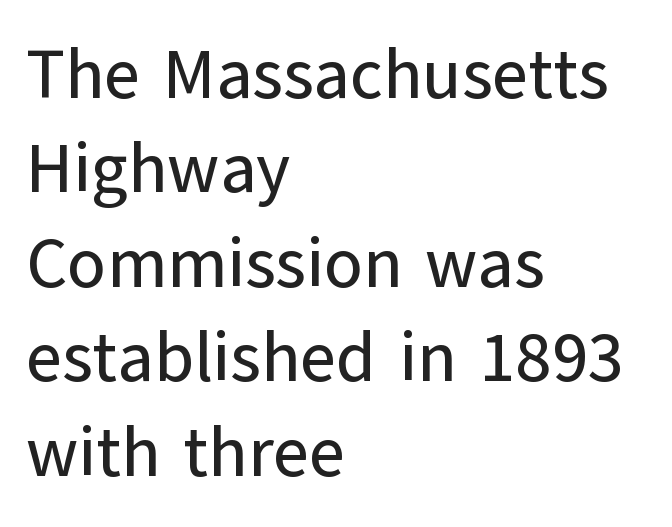
Q: Is the text italic (slanted)? A: No, it is upright.
Q: Is the typeface a serif or a sans-serif typeface? A: Sans-serif.
Q: Is the text underlined? A: No.
Q: How is the paragraph aligned? A: Left-aligned.
Q: Is the spacing between letters normal or unusually wide? A: Normal.
Q: Is the spacing between lines tight, normal or loose? A: Normal.
Q: Width (condensed, normal, or wide)? A: Normal.
Q: Stroke contrast? A: Low.
Q: x-height? A: Medium.
Q: Monospaced? A: No.
